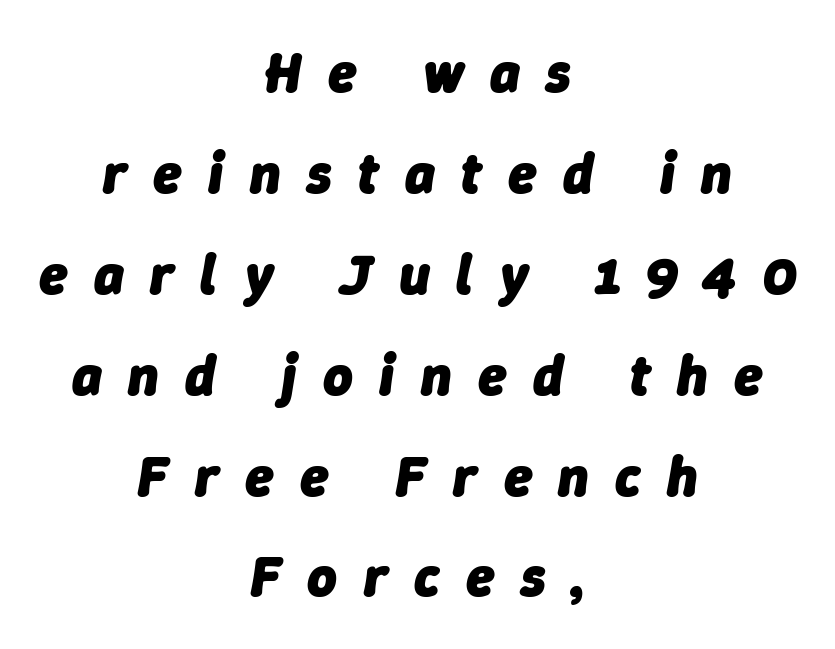
The image shows 57 px heavy type, italic (leaning right); set centered, line spacing 1.77x, unusually wide letter spacing (+0.46 em), not underlined; low stroke contrast and a medium x-height.
